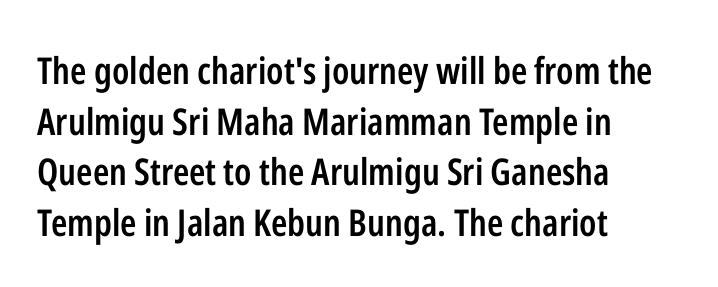
Q: Is the text bold? A: Semi-bold.
Q: Is the text italic (slanted)? A: No, it is upright.
Q: Is the typeface a serif or a sans-serif typeface? A: Sans-serif.
Q: Is the text underlined? A: No.
Q: How is the paragraph aligned? A: Left-aligned.
Q: Is the spacing between letters normal or unusually wide? A: Normal.
Q: Is the spacing between lines tight, normal or loose? A: Normal.
Q: Width (condensed, normal, or wide)? A: Condensed.
Q: Stroke contrast? A: Low.
Q: x-height? A: Medium.
Q: Monospaced? A: No.
